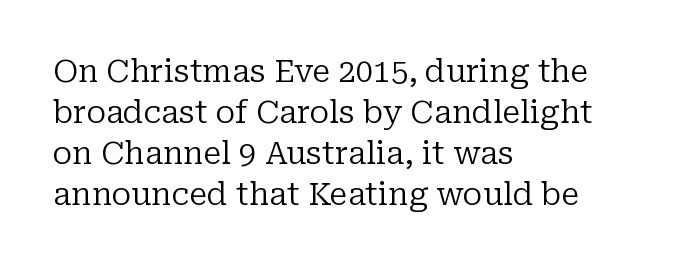
{"serif": "yes", "italic": "no", "bold": "no", "weight": "regular", "width": "normal", "stroke_contrast": "low", "x_height": "medium", "monospaced": "no", "underline": "no", "align": "left", "line_spacing": "normal", "line_spacing_ratio": 1.32, "letter_spacing": "normal", "letter_spacing_em": 0.0, "glyph_px": 31}
